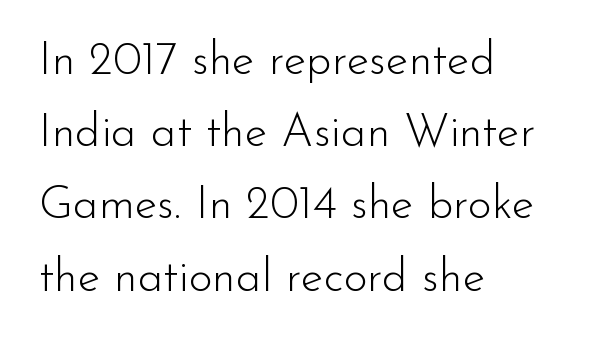
The image shows 46 px light sans-serif type, upright; set left-aligned, normal line spacing (1.57x), normal letter spacing, not underlined; low stroke contrast and a small x-height.
